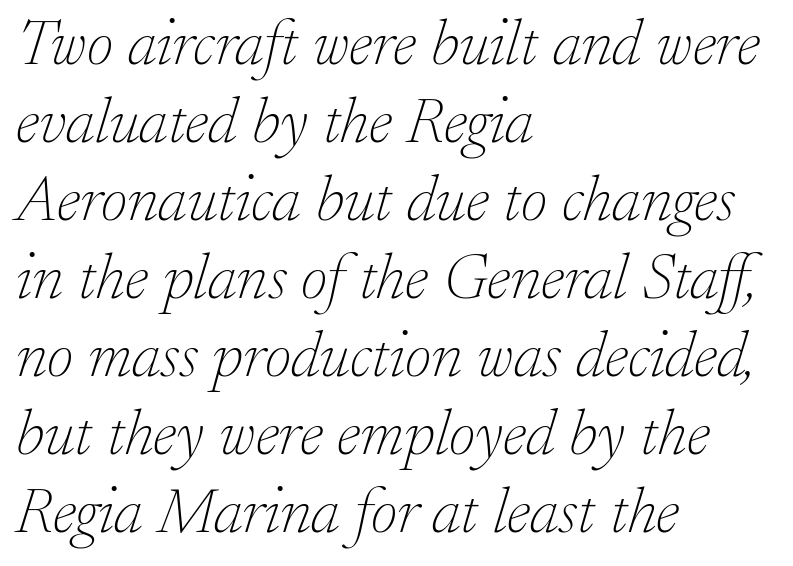
The image shows 65 px thin serif type, italic (leaning right); set left-aligned, line spacing 1.2x, normal letter spacing, not underlined; low stroke contrast and a small x-height.
